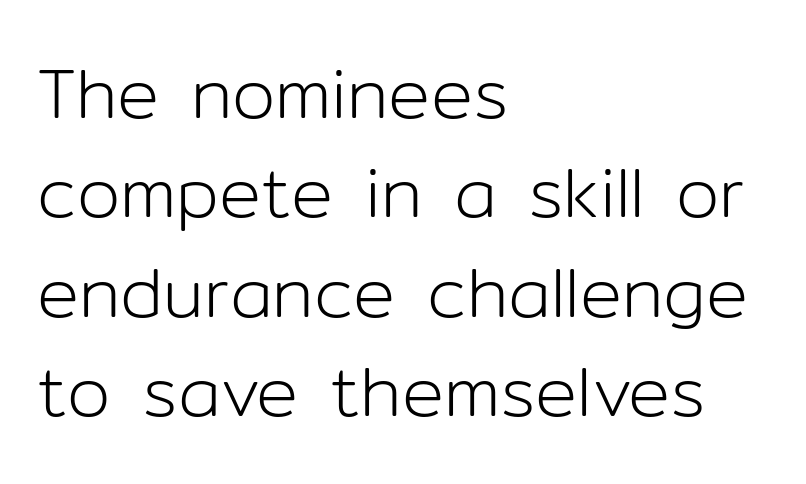
What's the leading like? Ordinary, nothing unusual. Inter-character spacing is left at the font's built-in metrics. Caption: face not bold, strokes unweighted. This rendering uses left alignment, leaving the right contour irregular.
